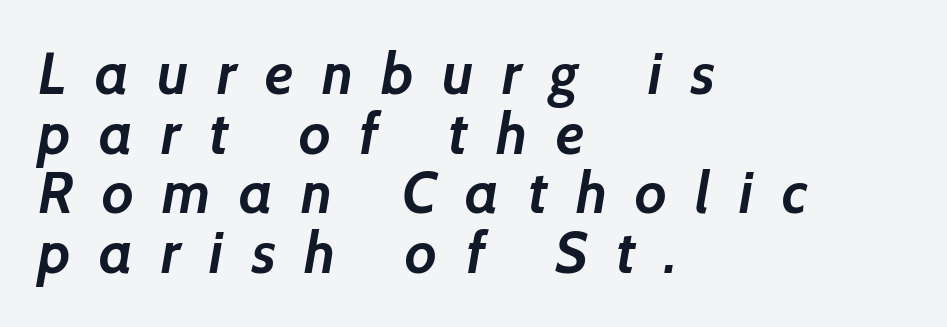
Q: Is the text bold? A: Yes.
Q: Is the typeface a serif or a sans-serif typeface? A: Sans-serif.
Q: Is the text underlined? A: No.
Q: How is the paragraph aligned? A: Left-aligned.
Q: Is the spacing between letters normal or unusually wide? A: Unusually wide.
Q: Is the spacing between lines tight, normal or loose? A: Tight.
Q: Width (condensed, normal, or wide)? A: Normal.
Q: Stroke contrast? A: Low.
Q: x-height? A: Medium.
Q: Monospaced? A: No.
